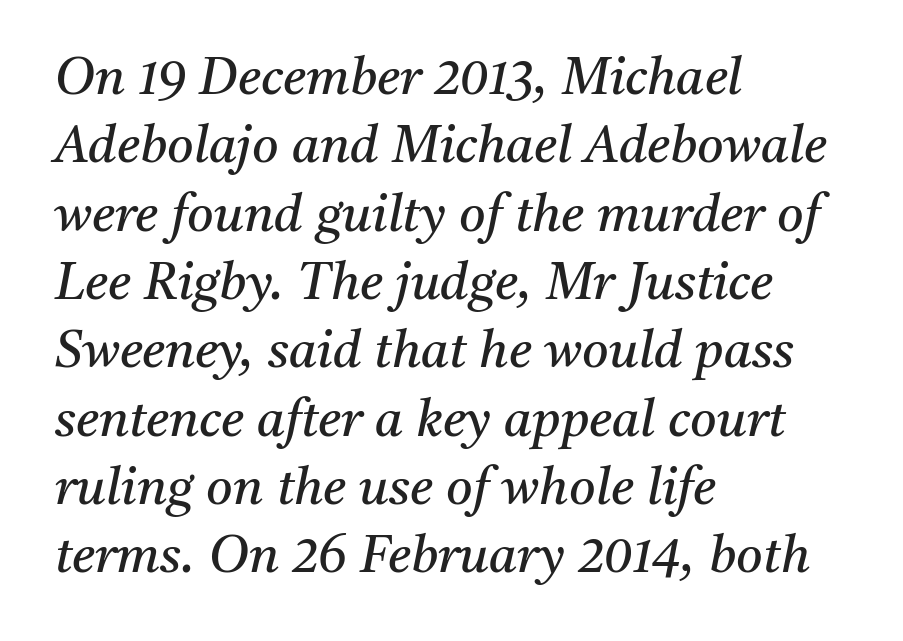
One-word summary of the alignment: left. The letters sit at their default tracking, neither squeezed nor spread. Check where the strokes stop: tiny serifs finish them off. The face used here is proportionally spaced, like ordinary book or web type. Reading down the column, the eye jumps a familiar distance to each next line. The specimen omits any rule beneath the text block's lines.
